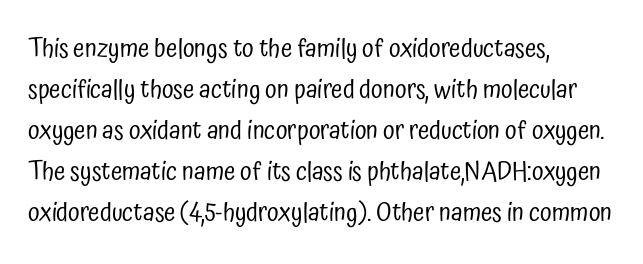
Q: Is the text bold? A: No.
Q: Is the text italic (slanted)? A: No, it is upright.
Q: Is the text underlined? A: No.
Q: How is the paragraph aligned? A: Left-aligned.
Q: Is the spacing between letters normal or unusually wide? A: Normal.
Q: Is the spacing between lines tight, normal or loose? A: Normal.
